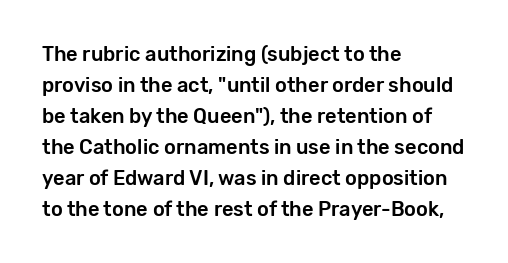
The image shows 20 px text type, upright; set left-aligned, normal line spacing (1.55x), normal letter spacing, not underlined.
